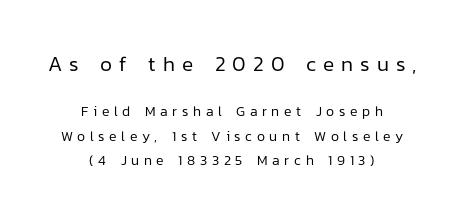
The type sits square on the baseline with zero lean. No extra ink here — the face is not bold. Observe the wide spacing: letters keep a clear distance from each other. Unmarked baselines from the first word to the last. A student would notice the top passage is typeset larger than what follows. Horizontal alignment here is central, giving a formal, balanced look.
